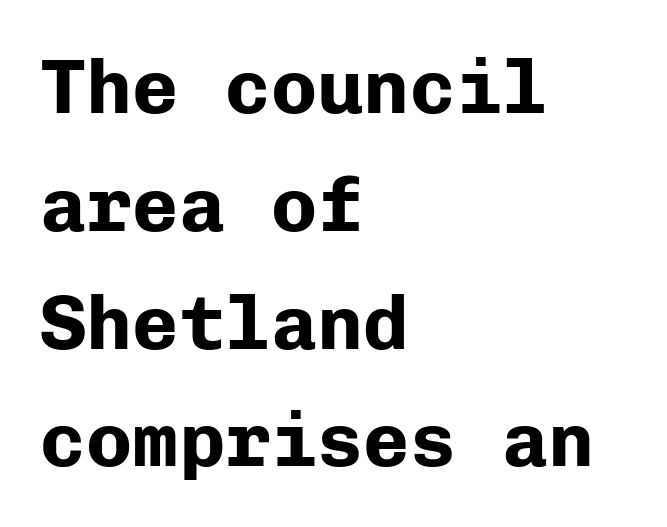
Q: Is the text bold? A: Yes.
Q: Is the text italic (slanted)? A: No, it is upright.
Q: Is the typeface a serif or a sans-serif typeface? A: Sans-serif.
Q: Is the text underlined? A: No.
Q: How is the paragraph aligned? A: Left-aligned.
Q: Is the spacing between letters normal or unusually wide? A: Normal.
Q: Is the spacing between lines tight, normal or loose? A: Normal.
Q: Width (condensed, normal, or wide)? A: Normal.
Q: Stroke contrast? A: Low.
Q: x-height? A: Medium.
Q: Monospaced? A: Yes.
